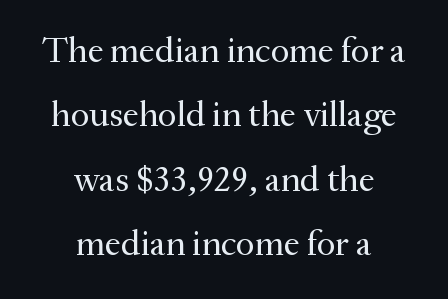
The typeface has the unassuming heft of standard copy or less. Note: serifs present on the glyphs. The typesetter chose a symmetrical, centered arrangement here. Glance below the letters and you will spot only blank space.
